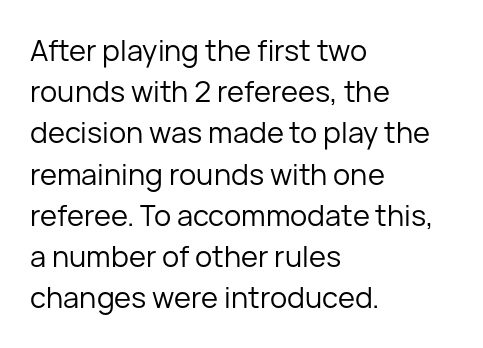
{"serif": "no", "italic": "no", "bold": "no", "weight": "regular", "width": "normal", "stroke_contrast": "low", "x_height": "medium", "monospaced": "no", "underline": "no", "align": "left", "line_spacing": "normal", "line_spacing_ratio": 1.42, "letter_spacing": "normal", "letter_spacing_em": 0.0, "glyph_px": 29}
